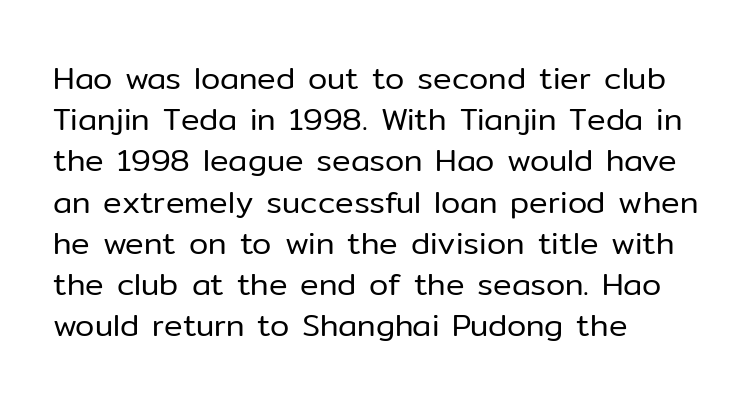
{"serif": "no", "italic": "no", "bold": "no", "weight": "regular", "width": "normal", "stroke_contrast": "low", "x_height": "medium", "monospaced": "no", "underline": "no", "align": "left", "line_spacing": "normal", "line_spacing_ratio": 1.33, "letter_spacing": "normal", "letter_spacing_em": 0.0, "glyph_px": 31}
